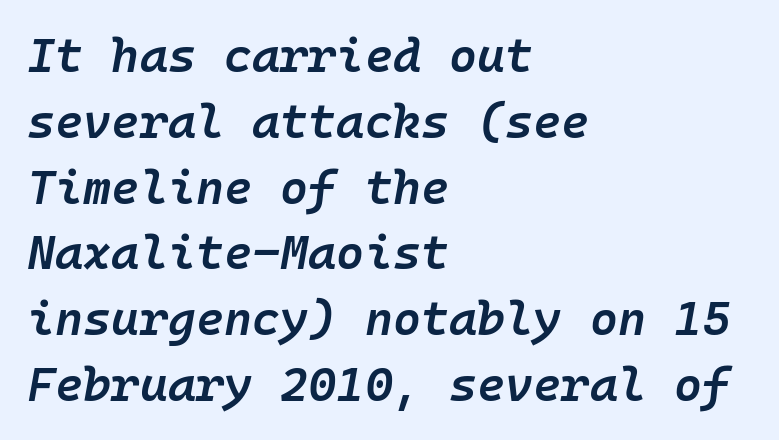
Yep, that's italic — everything's leaning. How heavy is the stroke? Medium-heavy — a semibold, shy of bold. How are the letters spaced? Ordinarily, with no added tracking. The ragged edge is on the right, which tells us the setting is flush left. Quick note: underline off.
